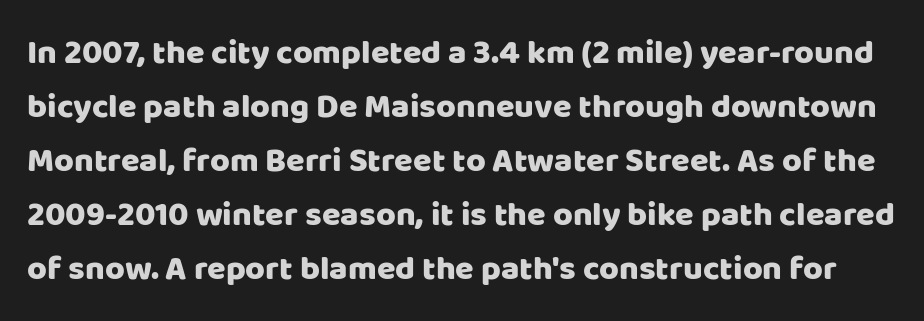
{"serif": "no", "italic": "no", "width": "normal", "stroke_contrast": "low", "x_height": "large", "monospaced": "no", "underline": "no", "line_spacing": "normal", "line_spacing_ratio": 1.59, "letter_spacing": "normal", "letter_spacing_em": 0.0, "glyph_px": 34}
